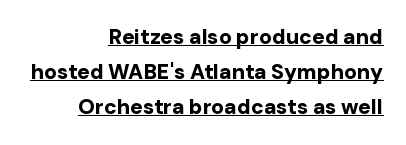
The image shows 21 px bold type, upright; set right-aligned, normal line spacing (1.67x), normal letter spacing, underlined.
